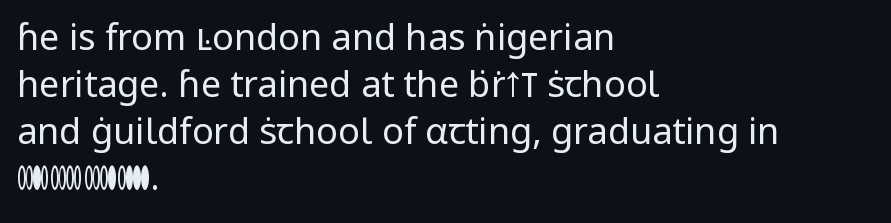
Q: Is the text bold? A: No.
Q: Is the text italic (slanted)? A: No, it is upright.
Q: Is the typeface a serif or a sans-serif typeface? A: Sans-serif.
Q: Is the text underlined? A: No.
Q: How is the paragraph aligned? A: Left-aligned.
Q: Is the spacing between letters normal or unusually wide? A: Normal.
Q: Is the spacing between lines tight, normal or loose? A: Normal.
Q: Width (condensed, normal, or wide)? A: Normal.
Q: Stroke contrast? A: Low.
Q: x-height? A: Medium.
Q: Monospaced? A: No.
